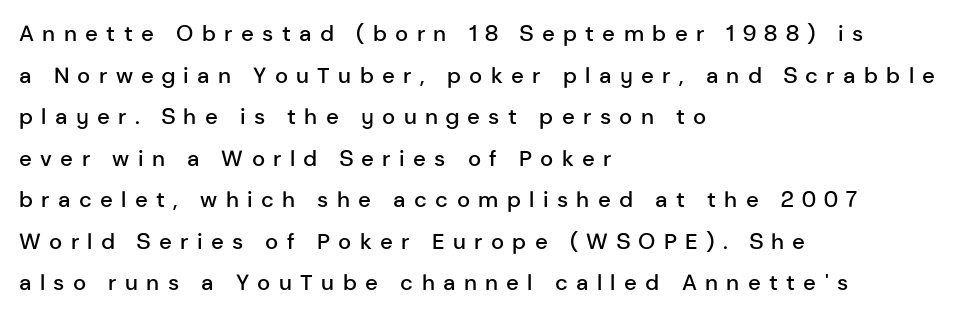
Q: Is the text bold? A: Semi-bold.
Q: Is the text italic (slanted)? A: No, it is upright.
Q: Is the text underlined? A: No.
Q: How is the paragraph aligned? A: Left-aligned.
Q: Is the spacing between letters normal or unusually wide? A: Unusually wide.
